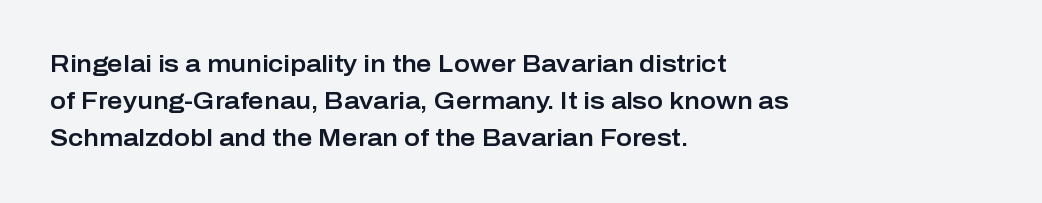
Interline gaps are of average width in this sample. The letters stand upright; this is a roman face. The face used here is rendered with its standard letterfit. Leftover space on each line is placed entirely after the last word. Beneath every word, the page is bare.
